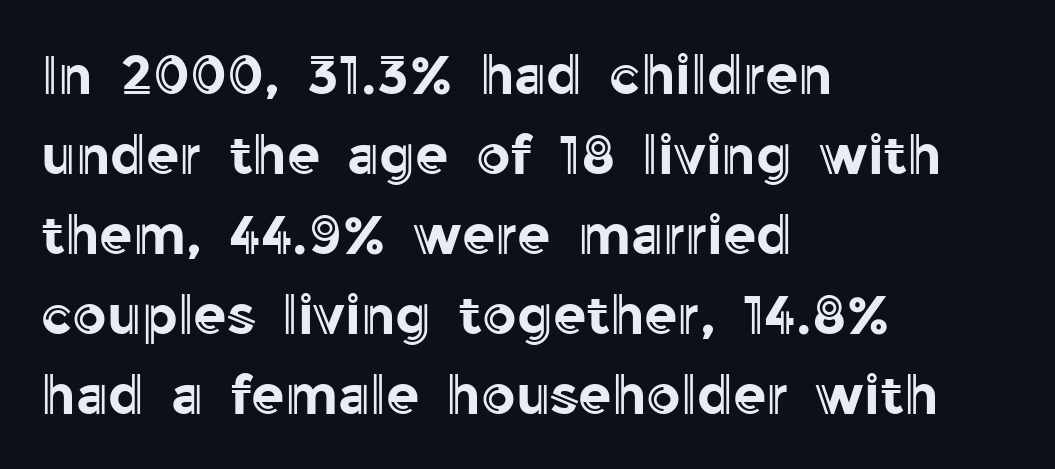
The image shows 54 px text type, upright; set left-aligned, normal line spacing (1.48x), normal letter spacing, not underlined; a medium x-height.
